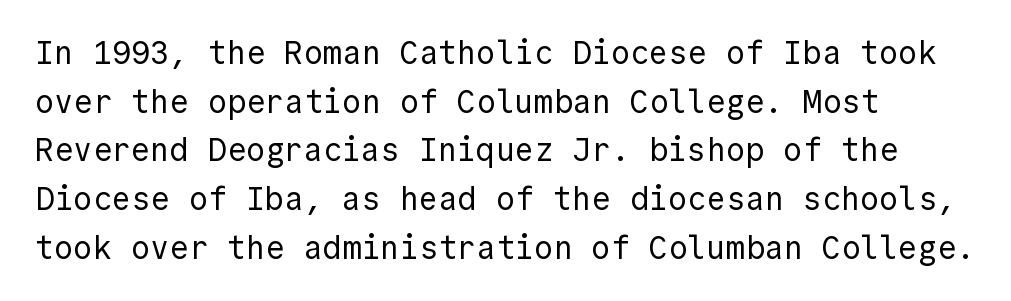
Any mark beneath the type? The region is blank. The rows are spaced the way most documents space them. No chunkiness to these letters — they're not bold. Italic: no, the glyphs are upright roman. Typographically, this falls in the sans-serif category.
